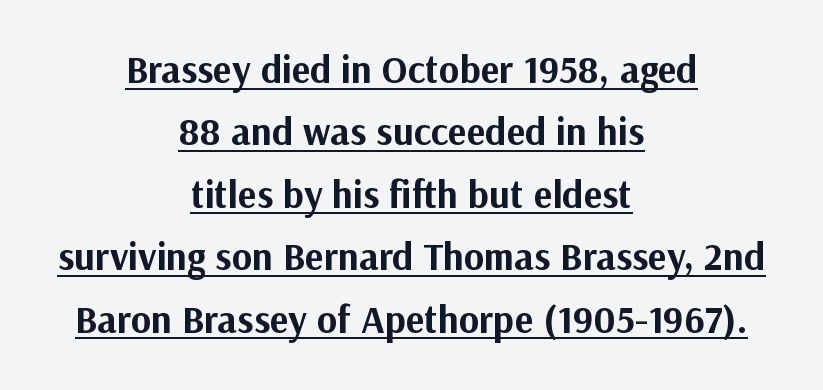
Q: Is the text bold? A: Yes.
Q: Is the text italic (slanted)? A: No, it is upright.
Q: Is the typeface a serif or a sans-serif typeface? A: Sans-serif.
Q: Is the text underlined? A: Yes.
Q: How is the paragraph aligned? A: Centered.
Q: Is the spacing between letters normal or unusually wide? A: Normal.
Q: Is the spacing between lines tight, normal or loose? A: Normal.
Q: Width (condensed, normal, or wide)? A: Normal.
Q: Stroke contrast? A: Medium.
Q: x-height? A: Medium.
Q: Monospaced? A: No.
